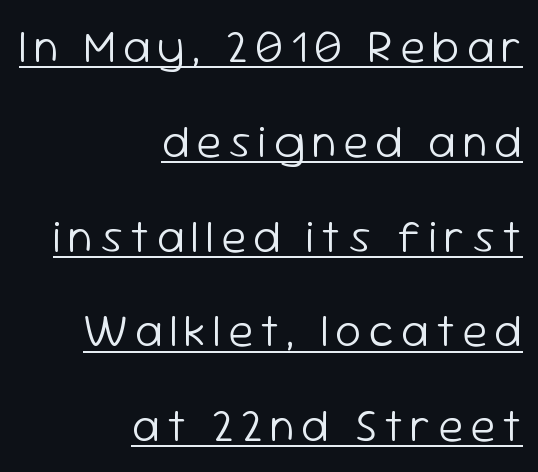
{"serif": "no", "italic": "no", "bold": "no", "weight": "light", "width": "normal", "stroke_contrast": "low", "x_height": "medium", "monospaced": "no", "underline": "yes", "align": "right", "line_spacing": "loose", "line_spacing_ratio": 2.06, "glyph_px": 46}
